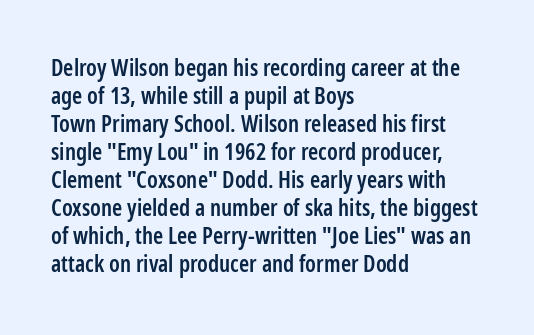
{"italic": "no", "bold": "semi", "underline": "no", "align": "left", "line_spacing_ratio": 1.22, "letter_spacing": "normal", "letter_spacing_em": 0.0, "glyph_px": 23}
